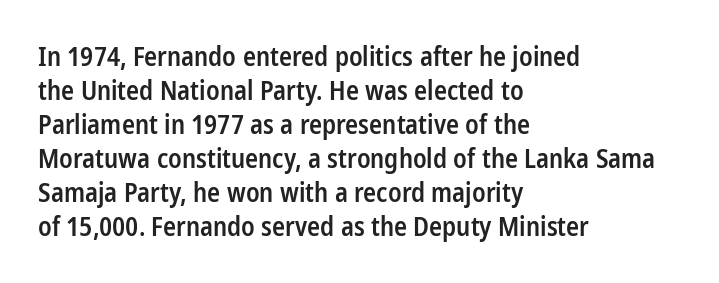
Q: Is the text bold? A: Semi-bold.
Q: Is the text italic (slanted)? A: No, it is upright.
Q: Is the text underlined? A: No.
Q: How is the paragraph aligned? A: Left-aligned.
Q: Is the spacing between letters normal or unusually wide? A: Normal.
Q: Is the spacing between lines tight, normal or loose? A: Normal.
